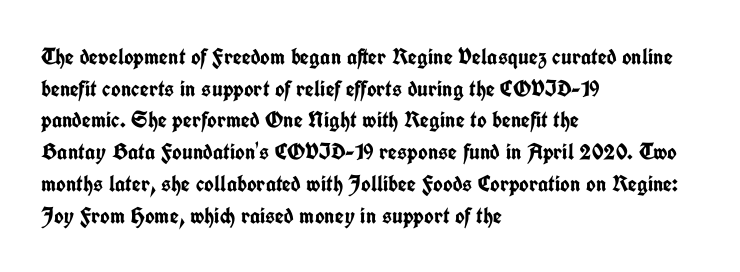
{"italic": "no", "bold": "yes", "underline": "no", "align": "left", "line_spacing": "normal", "line_spacing_ratio": 1.38, "letter_spacing": "normal", "letter_spacing_em": 0.0, "glyph_px": 23}
